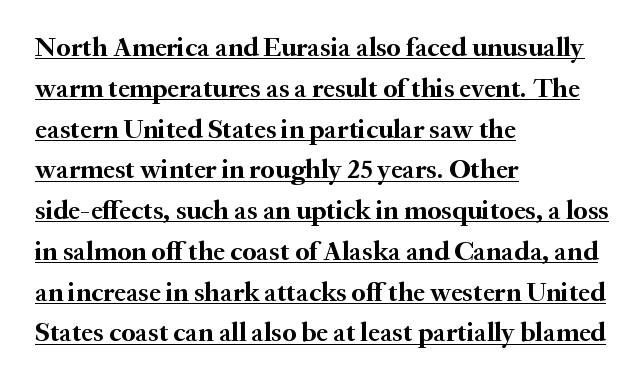
Q: Is the text bold? A: Yes.
Q: Is the text italic (slanted)? A: No, it is upright.
Q: Is the text underlined? A: Yes.
Q: How is the paragraph aligned? A: Left-aligned.
Q: Is the spacing between letters normal or unusually wide? A: Normal.
Q: Is the spacing between lines tight, normal or loose? A: Normal.
